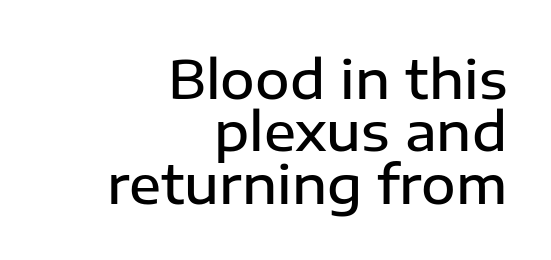
{"serif": "no", "italic": "no", "bold": "semi", "weight": "semibold", "width": "normal", "stroke_contrast": "low", "x_height": "medium", "monospaced": "no", "underline": "no", "align": "right", "line_spacing": "tight", "line_spacing_ratio": 0.99, "letter_spacing": "normal", "letter_spacing_em": 0.0, "glyph_px": 53}
